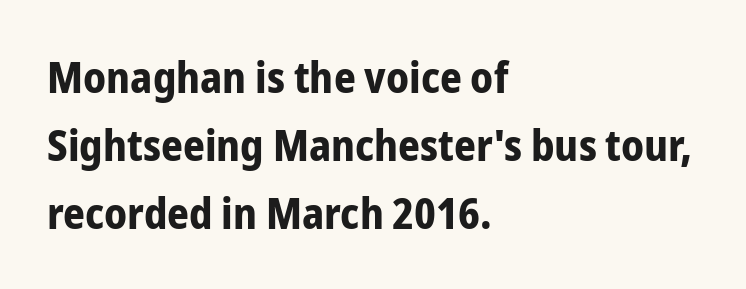
The image shows 43 px bold, condensed sans-serif type, upright; set left-aligned, normal line spacing (1.58x), normal letter spacing, not underlined; low stroke contrast and a medium x-height.
